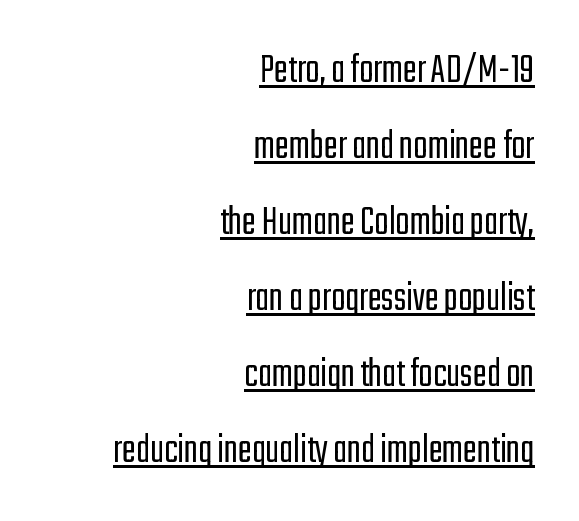
{"serif": "no", "italic": "no", "bold": "no", "weight": "light", "width": "condensed", "stroke_contrast": "low", "x_height": "medium", "monospaced": "no", "underline": "yes", "align": "right", "line_spacing_ratio": 1.81, "letter_spacing": "normal", "letter_spacing_em": 0.0, "glyph_px": 42}
